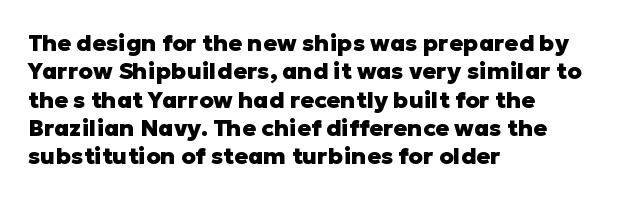
Plain, unruled lines of type. Heft: maximum for text — a bold. The tracking reads as untouched default to a designer's eye. Nope, not italic — everything's standing straight.
